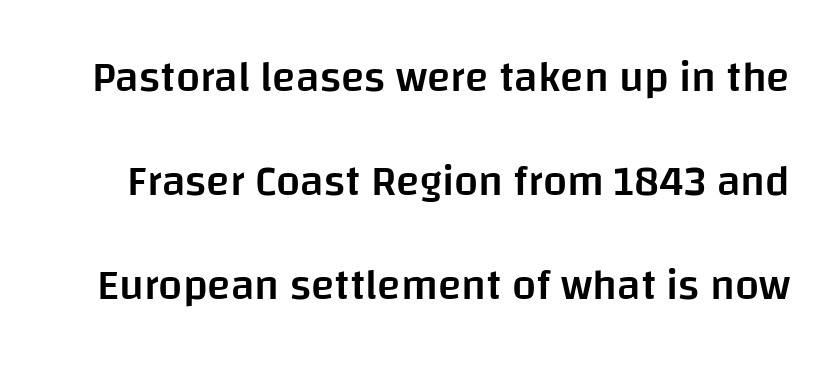
{"serif": "no", "italic": "no", "bold": "semi", "weight": "semibold", "width": "normal", "stroke_contrast": "low", "x_height": "large", "monospaced": "no", "underline": "no", "line_spacing": "loose", "line_spacing_ratio": 2.42, "letter_spacing": "normal", "letter_spacing_em": 0.0, "glyph_px": 43}
